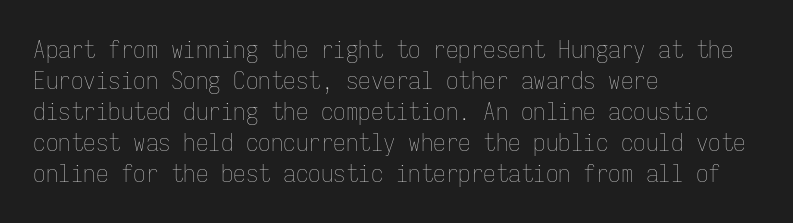
The image shows 25 px text type, upright; set left-aligned, line spacing 1.24x, normal letter spacing, not underlined.
